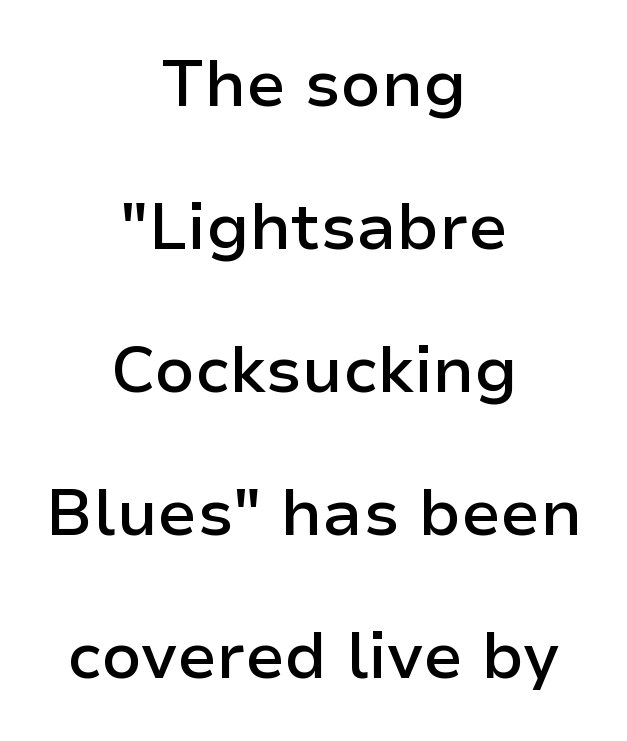
{"serif": "no", "italic": "no", "bold": "semi", "weight": "semibold", "width": "normal", "stroke_contrast": "low", "x_height": "medium", "monospaced": "no", "underline": "no", "align": "center", "line_spacing": "loose", "line_spacing_ratio": 2.2, "letter_spacing": "normal", "letter_spacing_em": 0.0, "glyph_px": 65}
